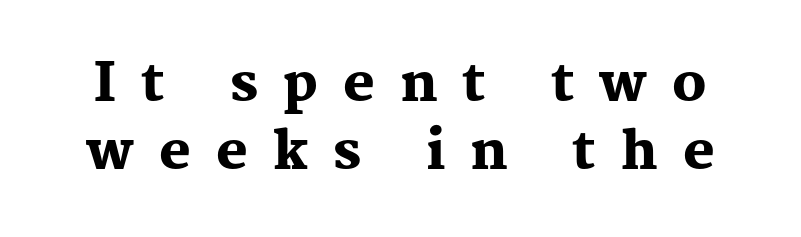
Looks like regular typesetting: each glyph gets only the width it needs. Clear beneath every line of the passage. Notice how descenders clear the ascenders below comfortably — that's standard leading. Heavy, bold letterforms. Font category for this specimen: serif. The line texture is sparse and dotted thanks to wide tracking.
